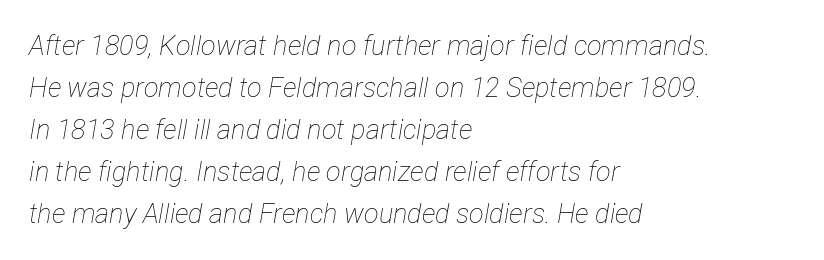
The image shows 27 px text type, italic (leaning right); set left-aligned, normal line spacing (1.56x), normal letter spacing, not underlined.
